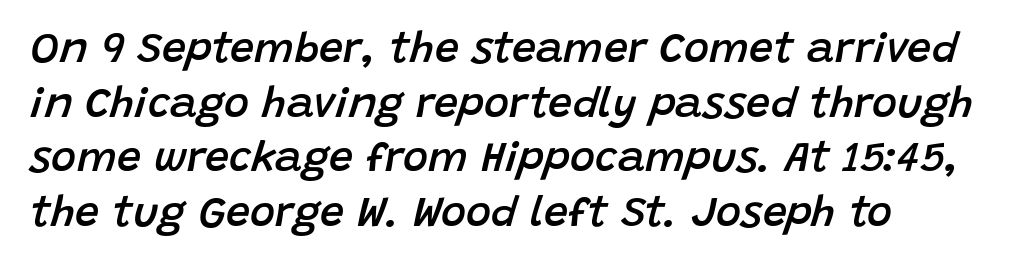
The image shows 43 px semibold type, italic (leaning right); set left-aligned, normal line spacing (1.27x), normal letter spacing, not underlined; low stroke contrast and a large x-height.
